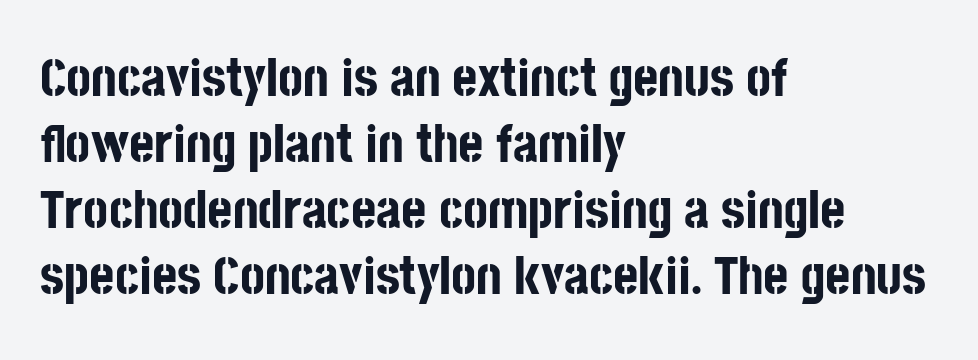
Has an underline been added? It has not. The characters look thick and weighty, a clear bold. Look at the bottom of the vertical strokes: they stop flat, with no serifs. Caption: standard tracking, unaltered. The rendering uses natural spacing where letterforms have individual widths. Leftover space on each line is placed entirely after the last word.
